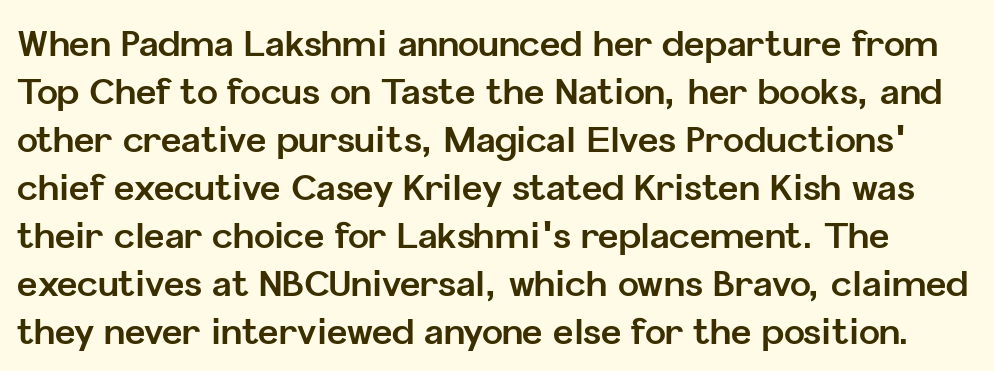
The rendering uses a moderate line-height, typical for paragraphs. Nothing unusual about the tracking: characters are spaced as the font intends. Each letter's strokes conclude bluntly, with no projecting serifs. What weight is shown? A full bold with thick strokes. Honestly, there is no underline to notice here at all.
